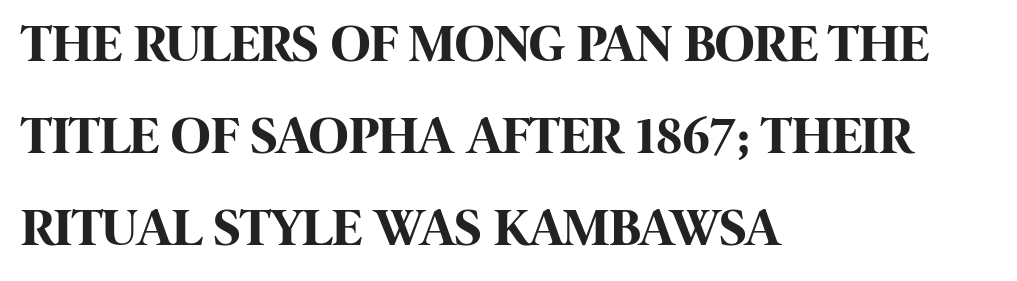
The lettering stays uniformly vertical, giving the passage a roman look. The designer left line spacing at the default. Each letter keeps its own natural width here, so spacing adapts to shape. What stands out about the letter spacing? Nothing — it is the standard amount. A typesetter would label this face a sans.
